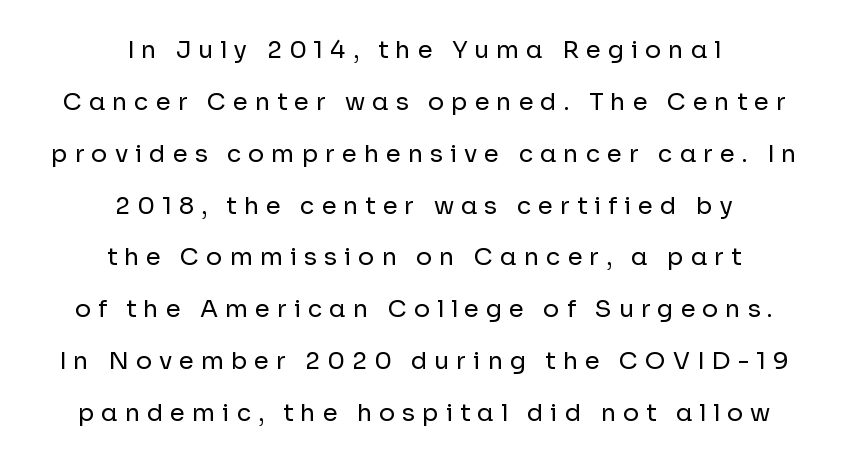
Q: Is the text bold? A: No.
Q: Is the text italic (slanted)? A: No, it is upright.
Q: Is the text underlined? A: No.
Q: How is the paragraph aligned? A: Centered.
Q: Is the spacing between letters normal or unusually wide? A: Unusually wide.
Q: Is the spacing between lines tight, normal or loose? A: Loose.
